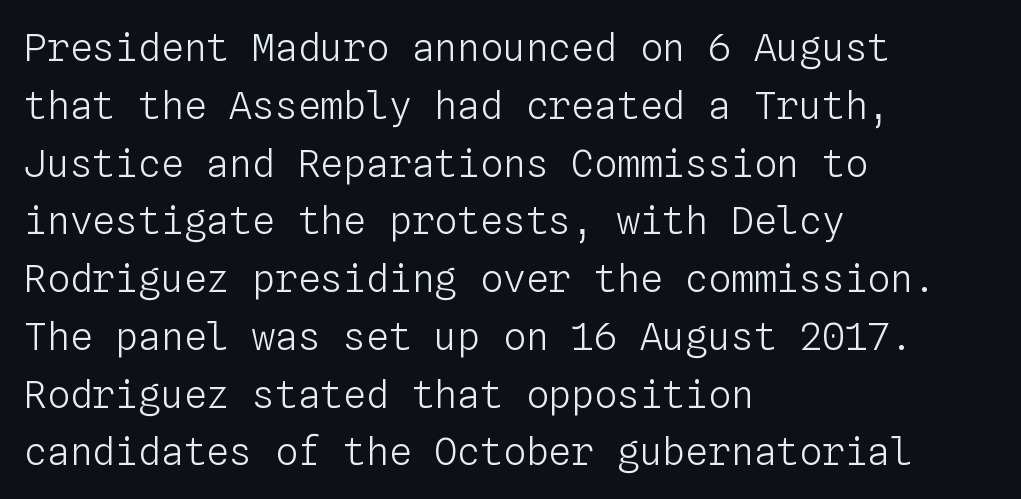
The image shows 38 px light type, upright, monospaced; set left-aligned, normal line spacing (1.52x), normal letter spacing, not underlined; low stroke contrast and a medium x-height.
